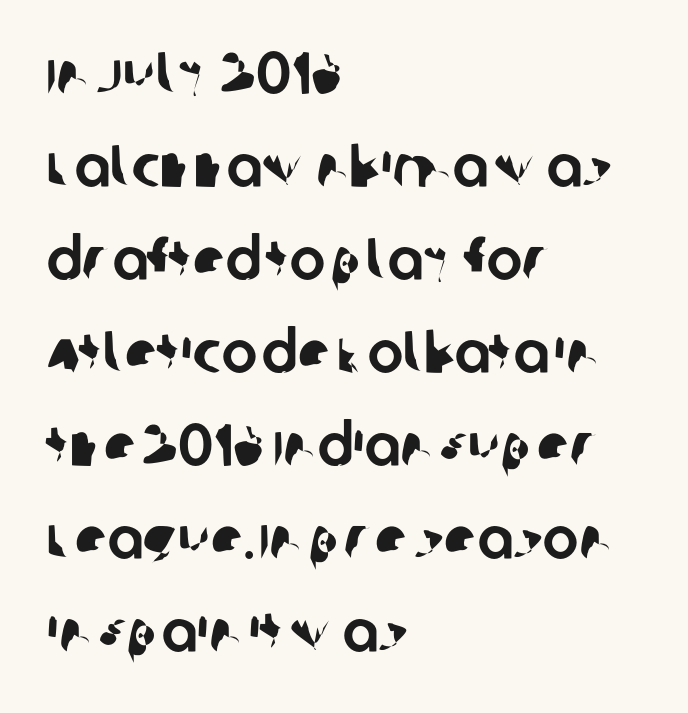
{"serif": "no", "width": "normal", "stroke_contrast": "low", "x_height": "large", "monospaced": "no", "underline": "no", "align": "left", "line_spacing": "normal", "line_spacing_ratio": 1.55, "letter_spacing": "normal", "letter_spacing_em": 0.0, "glyph_px": 60}
